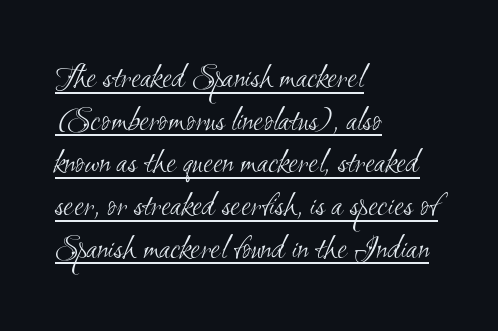
{"serif": "no", "bold": "no", "weight": "light", "width": "condensed", "stroke_contrast": "medium", "x_height": "small", "monospaced": "no", "underline": "yes", "align": "left", "line_spacing_ratio": 1.22, "letter_spacing": "normal", "letter_spacing_em": 0.0, "glyph_px": 35}
